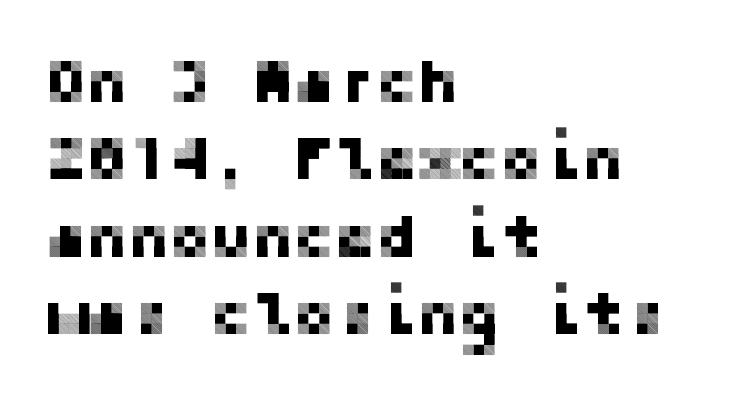
The image shows 62 px sans-serif type, upright; set left-aligned, normal line spacing (1.25x), normal letter spacing, not underlined; low stroke contrast and a medium x-height.
